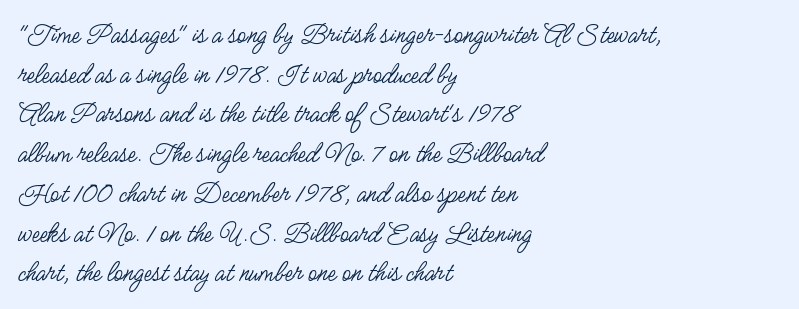
Q: Is the text bold? A: No.
Q: Is the text italic (slanted)? A: Yes.
Q: Is the typeface a serif or a sans-serif typeface? A: Sans-serif.
Q: Is the text underlined? A: No.
Q: How is the paragraph aligned? A: Left-aligned.
Q: Is the spacing between letters normal or unusually wide? A: Normal.
Q: Is the spacing between lines tight, normal or loose? A: Normal.
Q: Width (condensed, normal, or wide)? A: Condensed.
Q: Stroke contrast? A: Low.
Q: x-height? A: Small.
Q: Monospaced? A: No.
